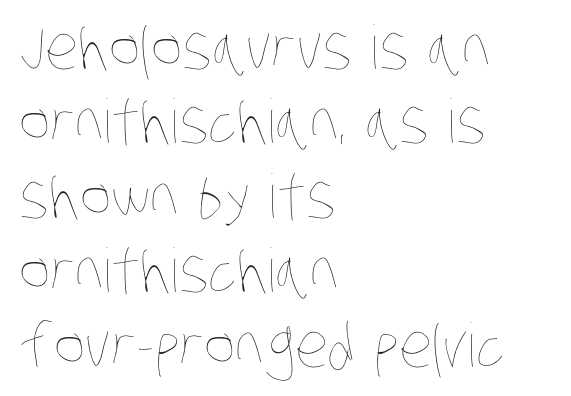
{"bold": "no", "weight": "thin", "width": "condensed", "stroke_contrast": "low", "x_height": "large", "monospaced": "no", "underline": "no", "align": "left", "line_spacing_ratio": 1.24, "letter_spacing": "normal", "letter_spacing_em": 0.0, "glyph_px": 60}
